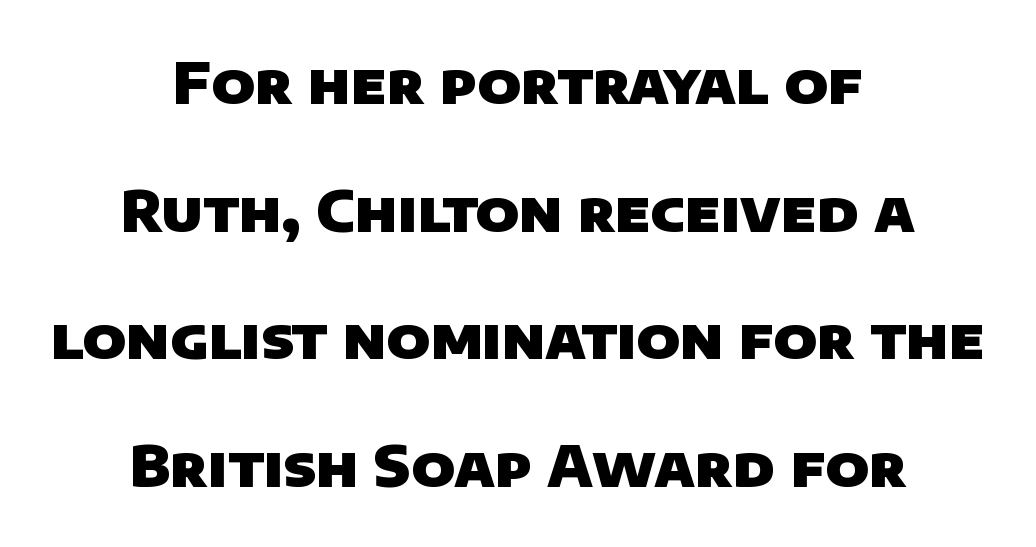
The image shows 56 px heavy sans-serif type; set centered, loose line spacing (2.28x), normal letter spacing, not underlined; low stroke contrast and a large x-height.
